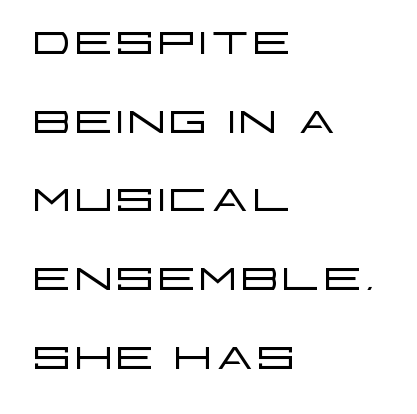
{"serif": "no", "italic": "no", "bold": "no", "weight": "light", "width": "wide", "stroke_contrast": "low", "x_height": "large", "monospaced": "no", "underline": "no", "align": "left", "line_spacing": "normal", "line_spacing_ratio": 1.27, "letter_spacing": "normal", "letter_spacing_em": 0.0, "glyph_px": 62}
